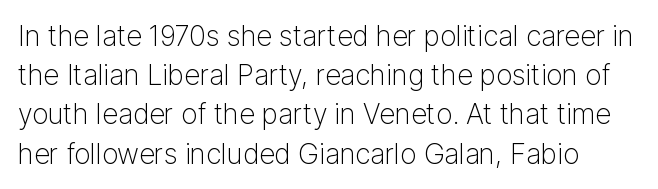
The image shows 28 px light sans-serif type, upright; set normal line spacing (1.4x), normal letter spacing, not underlined; low stroke contrast and a medium x-height.
